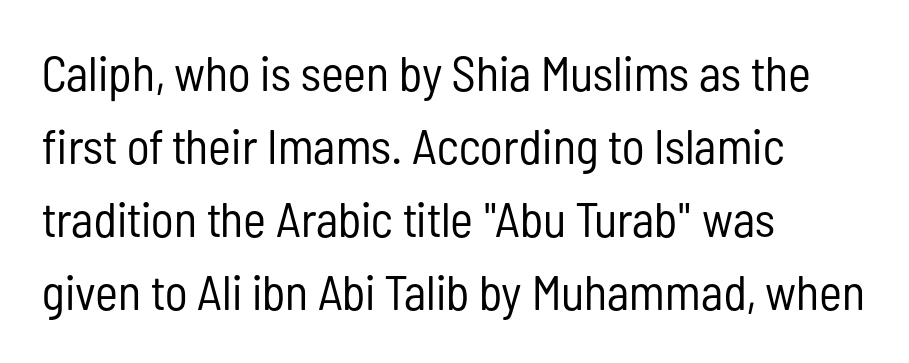
Q: Is the text bold? A: No.
Q: Is the text italic (slanted)? A: No, it is upright.
Q: Is the typeface a serif or a sans-serif typeface? A: Sans-serif.
Q: Is the text underlined? A: No.
Q: How is the paragraph aligned? A: Left-aligned.
Q: Is the spacing between letters normal or unusually wide? A: Normal.
Q: Is the spacing between lines tight, normal or loose? A: Normal.
Q: Width (condensed, normal, or wide)? A: Condensed.
Q: Stroke contrast? A: Low.
Q: x-height? A: Medium.
Q: Monospaced? A: No.
